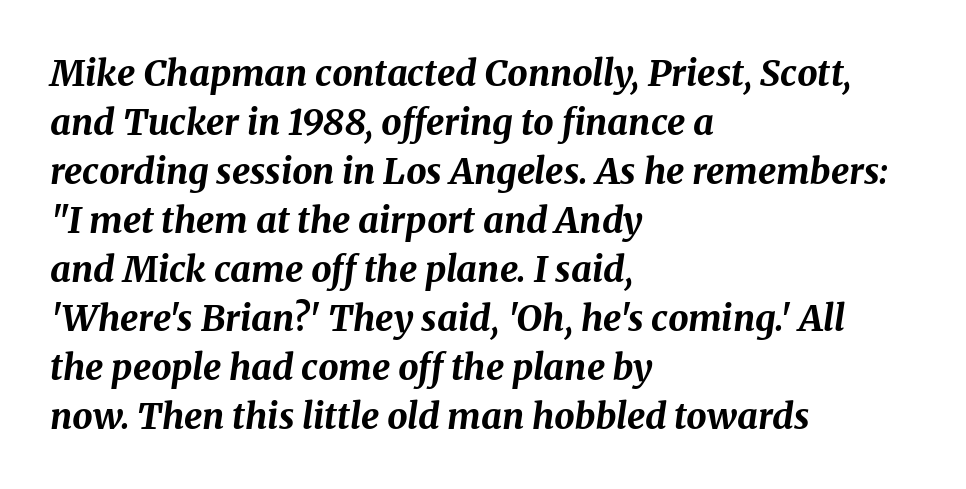
{"italic": "yes", "lean": "right", "slant_degrees": 8, "bold": "yes", "weight": "bold", "width": "normal", "stroke_contrast": "medium", "x_height": "medium", "monospaced": "no", "underline": "no", "align": "left", "line_spacing": "normal", "line_spacing_ratio": 1.36, "letter_spacing": "normal", "letter_spacing_em": 0.0, "glyph_px": 36}
